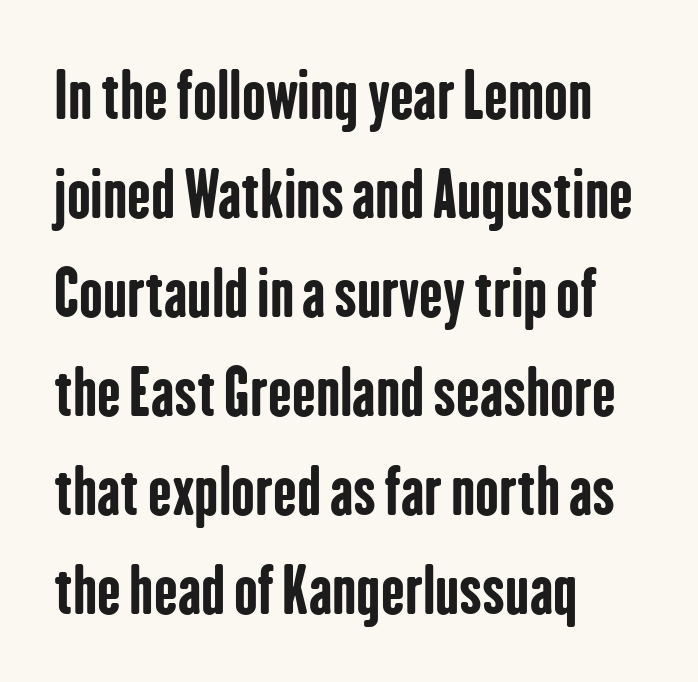
The image shows 63 px bold, condensed sans-serif type, upright; set left-aligned, normal line spacing (1.57x), normal letter spacing, not underlined; low stroke contrast and a medium x-height.
